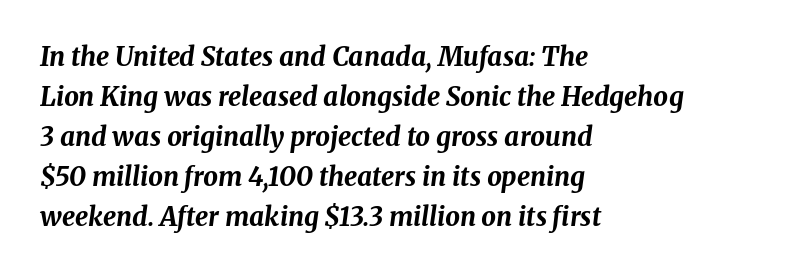
{"italic": "yes", "lean": "right", "slant_degrees": 8, "bold": "yes", "underline": "no", "align": "left", "line_spacing": "normal", "line_spacing_ratio": 1.54, "letter_spacing": "normal", "letter_spacing_em": 0.0, "glyph_px": 26}
